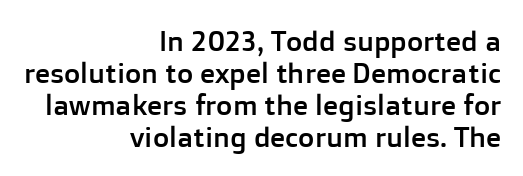
Q: Is the text italic (slanted)? A: No, it is upright.
Q: Is the typeface a serif or a sans-serif typeface? A: Sans-serif.
Q: Is the text underlined? A: No.
Q: How is the paragraph aligned? A: Right-aligned.
Q: Is the spacing between letters normal or unusually wide? A: Normal.
Q: Is the spacing between lines tight, normal or loose? A: Tight.
Q: Width (condensed, normal, or wide)? A: Normal.
Q: Stroke contrast? A: Low.
Q: x-height? A: Medium.
Q: Monospaced? A: No.
